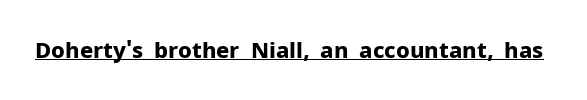
Q: Is the text bold? A: Yes.
Q: Is the text italic (slanted)? A: No, it is upright.
Q: Is the text underlined? A: Yes.
Q: Is the spacing between letters normal or unusually wide? A: Normal.
